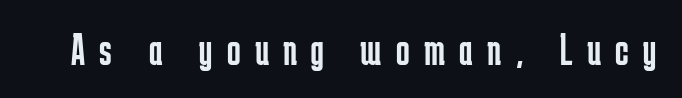
{"serif": "no", "italic": "no", "bold": "no", "weight": "regular", "width": "condensed", "stroke_contrast": "low", "x_height": "medium", "monospaced": "no", "underline": "no", "letter_spacing": "wide", "letter_spacing_em": 0.32, "glyph_px": 45}
